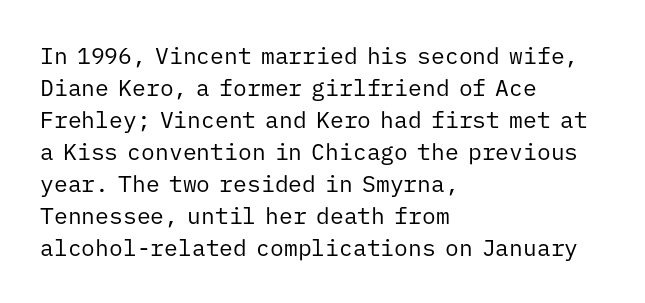
The image shows 23 px text type, upright; set left-aligned, normal line spacing (1.39x), normal letter spacing, not underlined.
